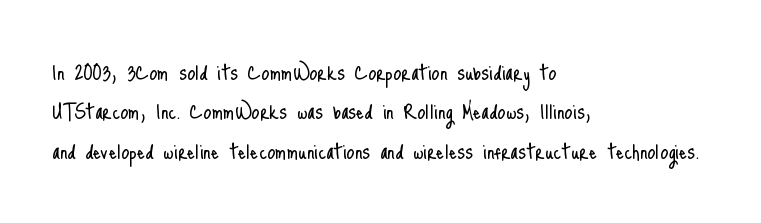
{"italic": "no", "bold": "no", "underline": "no", "align": "left", "line_spacing": "normal", "line_spacing_ratio": 1.51, "letter_spacing": "normal", "letter_spacing_em": 0.0, "glyph_px": 26}
